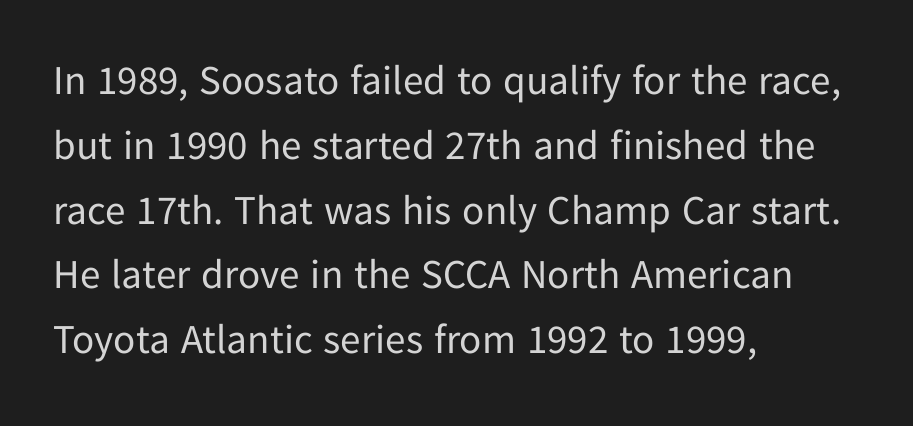
{"serif": "no", "italic": "no", "bold": "no", "weight": "regular", "width": "normal", "stroke_contrast": "low", "x_height": "medium", "monospaced": "no", "underline": "no", "align": "left", "line_spacing": "normal", "line_spacing_ratio": 1.58, "letter_spacing": "normal", "letter_spacing_em": 0.0, "glyph_px": 41}
